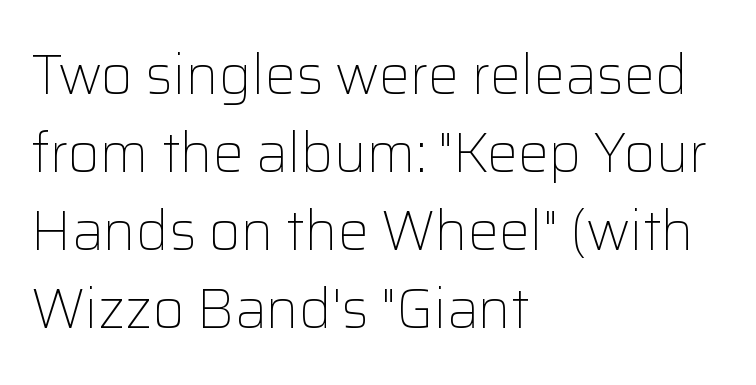
{"serif": "no", "italic": "no", "bold": "no", "weight": "light", "width": "normal", "stroke_contrast": "low", "x_height": "medium", "monospaced": "no", "underline": "no", "align": "left", "line_spacing": "normal", "line_spacing_ratio": 1.42, "letter_spacing": "normal", "letter_spacing_em": 0.0, "glyph_px": 55}
